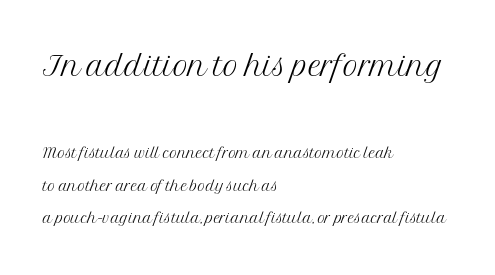
The first block has been scaled up relative to the second. The characters are drawn with everyday or finer stroke widths. Is this a fixed-width face? No — the glyphs have proportional, varying widths.
